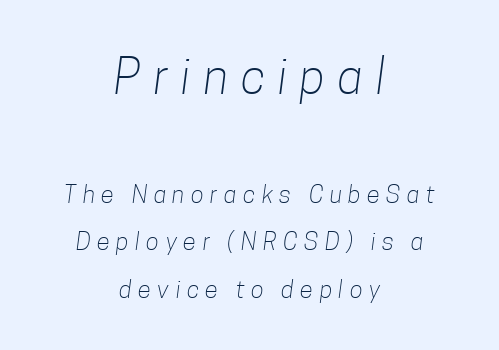
{"serif": "no", "bold": "no", "weight": "light", "width": "condensed", "stroke_contrast": "low", "x_height": "medium", "monospaced": "no", "underline": "no", "align": "center", "line_spacing": "loose", "line_spacing_ratio": 1.97, "letter_spacing": "wide", "letter_spacing_em": 0.27, "larger_block": "first", "size_ratio": 2.0, "glyph_px": 48}
